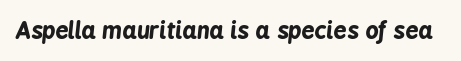
Check the space under the baseline: it is left empty. What weight is shown? A full bold with thick strokes. Italic: yes, the glyphs are oblique. Nobody touched the tracking dial on this one.
